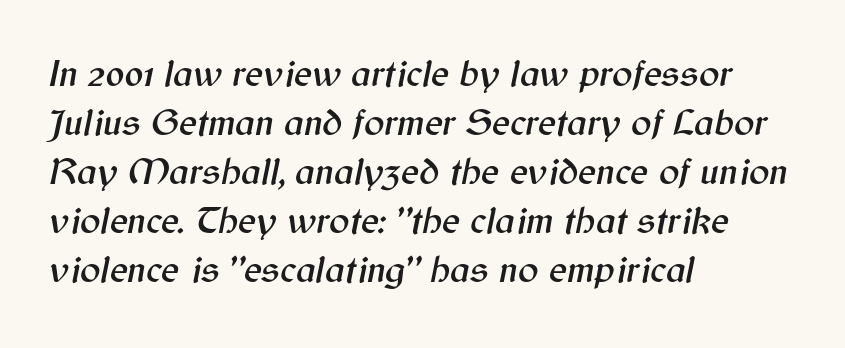
{"italic": "yes", "lean": "right", "slant_degrees": 12, "width": "normal", "stroke_contrast": "medium", "x_height": "medium", "monospaced": "no", "underline": "no", "align": "left", "line_spacing": "normal", "line_spacing_ratio": 1.29, "letter_spacing": "normal", "letter_spacing_em": 0.0, "glyph_px": 38}
